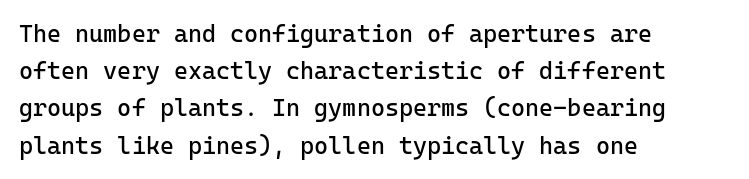
{"italic": "no", "bold": "no", "underline": "no", "align": "left", "line_spacing": "normal", "line_spacing_ratio": 1.55, "letter_spacing": "normal", "letter_spacing_em": 0.0, "glyph_px": 24}
